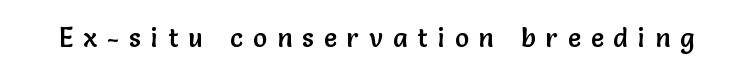
If you drew a line through each stem, it would be perfectly vertical. In terms of letterspacing, this is a distinctly airy, spread setting. Honestly, there is no underline to notice here at all.
